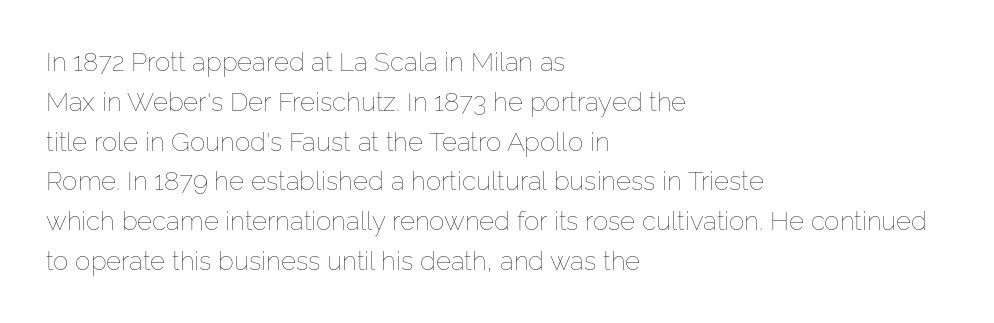
Q: Is the text bold? A: No.
Q: Is the text italic (slanted)? A: No, it is upright.
Q: Is the text underlined? A: No.
Q: How is the paragraph aligned? A: Left-aligned.
Q: Is the spacing between letters normal or unusually wide? A: Normal.
Q: Is the spacing between lines tight, normal or loose? A: Normal.
